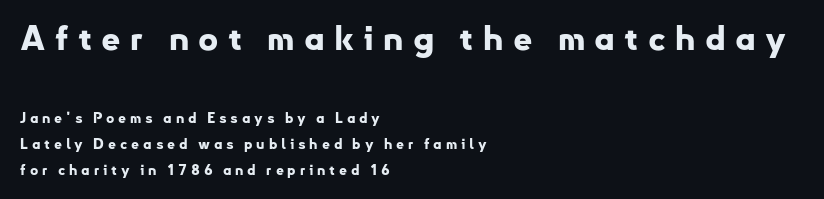
The image shows 34 px bold sans-serif type, upright; set left-aligned, line spacing 1.85x, unusually wide letter spacing (+0.27 em), not underlined; the first (top) block is 2.43x larger; low stroke contrast and a small x-height.
